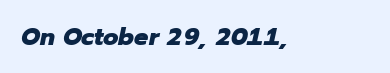
{"italic": "yes", "lean": "right", "slant_degrees": 12, "bold": "yes", "underline": "no", "letter_spacing": "normal", "letter_spacing_em": 0.0, "glyph_px": 25}
